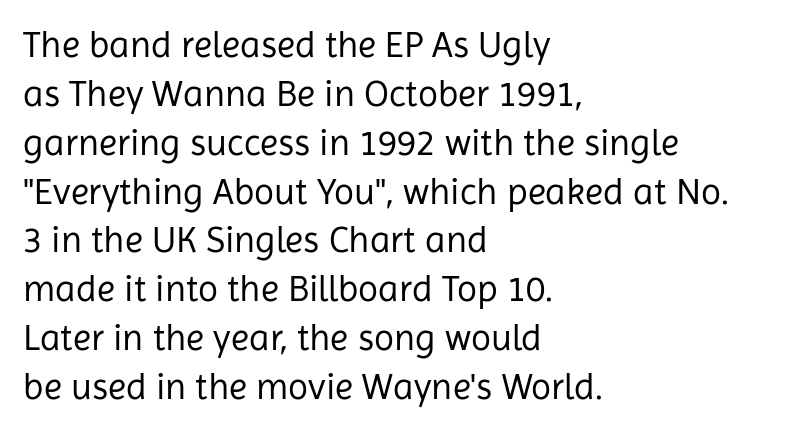
Q: Is the text bold? A: No.
Q: Is the text italic (slanted)? A: No, it is upright.
Q: Is the typeface a serif or a sans-serif typeface? A: Sans-serif.
Q: Is the text underlined? A: No.
Q: How is the paragraph aligned? A: Left-aligned.
Q: Is the spacing between letters normal or unusually wide? A: Normal.
Q: Is the spacing between lines tight, normal or loose? A: Normal.
Q: Width (condensed, normal, or wide)? A: Normal.
Q: Stroke contrast? A: Low.
Q: x-height? A: Medium.
Q: Monospaced? A: No.
